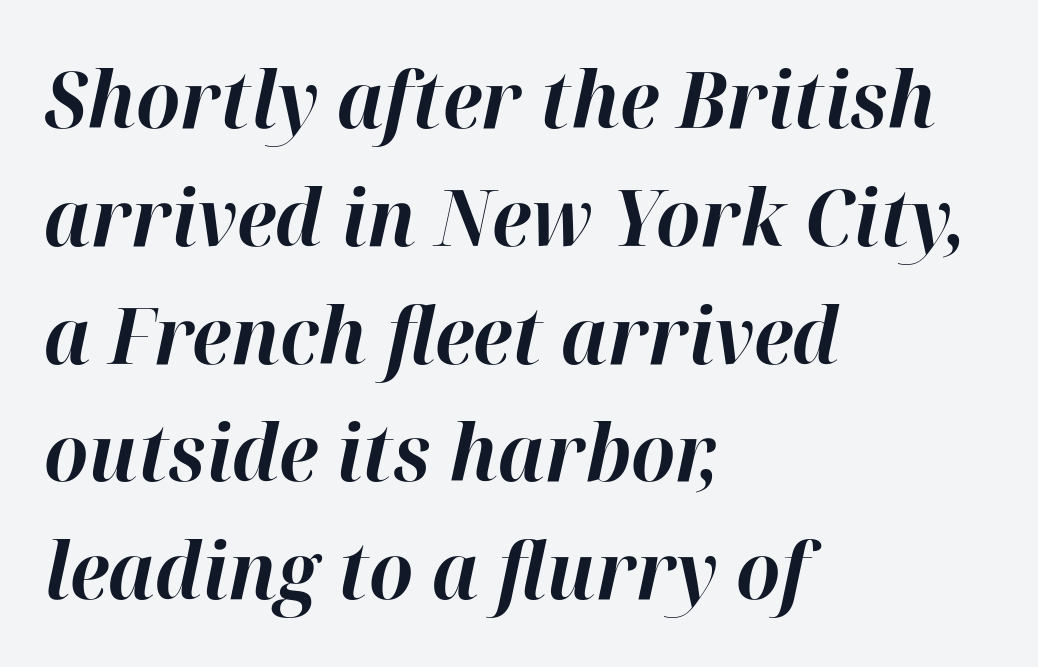
{"italic": "yes", "lean": "right", "slant_degrees": 12, "bold": "yes", "weight": "bold", "width": "normal", "stroke_contrast": "high", "x_height": "medium", "monospaced": "no", "underline": "no", "align": "left", "line_spacing": "normal", "line_spacing_ratio": 1.51, "letter_spacing": "normal", "letter_spacing_em": 0.0, "glyph_px": 78}
